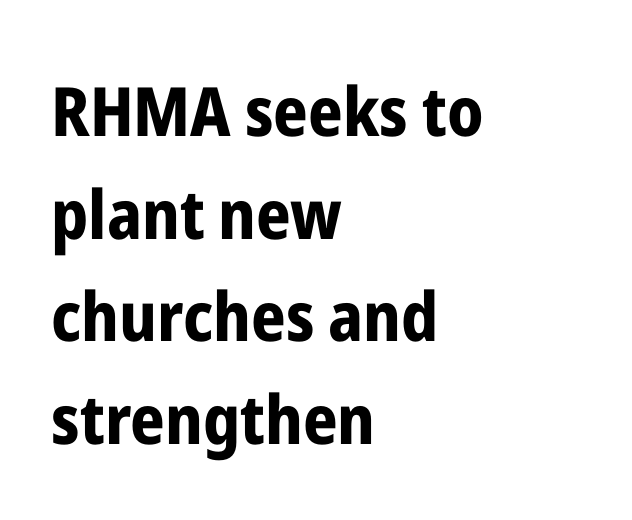
Italic: no, the glyphs are upright roman. The space between consecutive lines is moderate. This is heavy type, rendered in bold. This sample uses a sans-serif face. This rendering uses left alignment, leaving the right contour irregular. The face used here is rendered with its standard letterfit.
